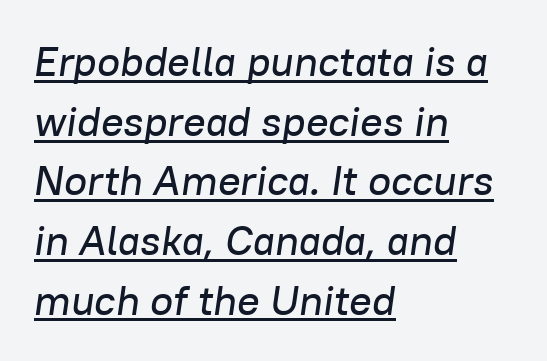
{"italic": "yes", "lean": "right", "slant_degrees": 8, "width": "normal", "stroke_contrast": "low", "x_height": "medium", "monospaced": "no", "underline": "yes", "align": "left", "line_spacing": "normal", "line_spacing_ratio": 1.42, "letter_spacing": "normal", "letter_spacing_em": 0.0, "glyph_px": 42}
